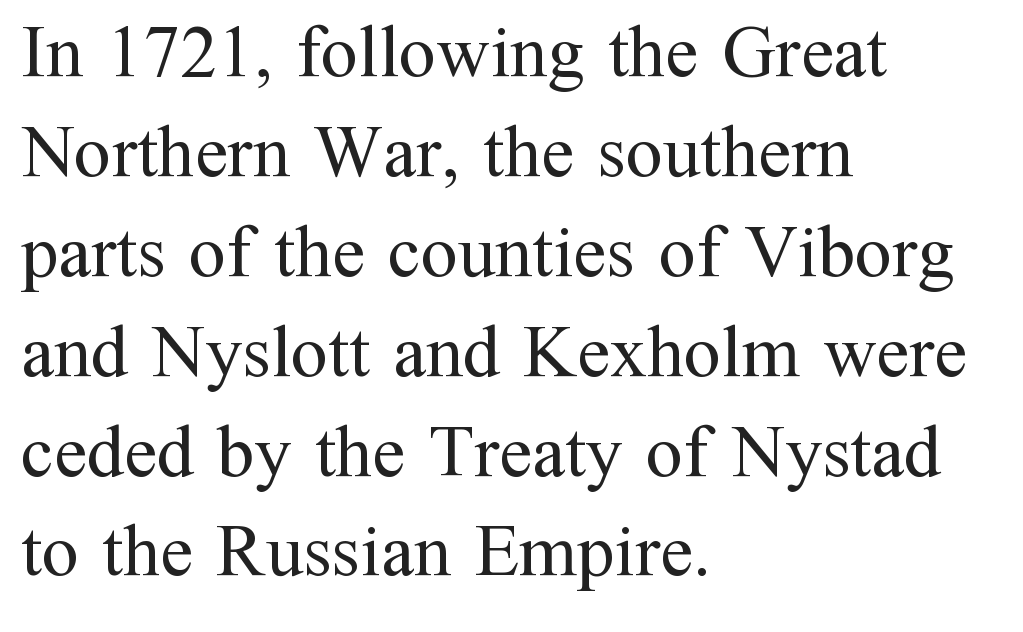
The image shows 74 px regular-weight serif type, upright; set left-aligned, normal line spacing (1.35x), normal letter spacing, not underlined; medium stroke contrast and a medium x-height.
